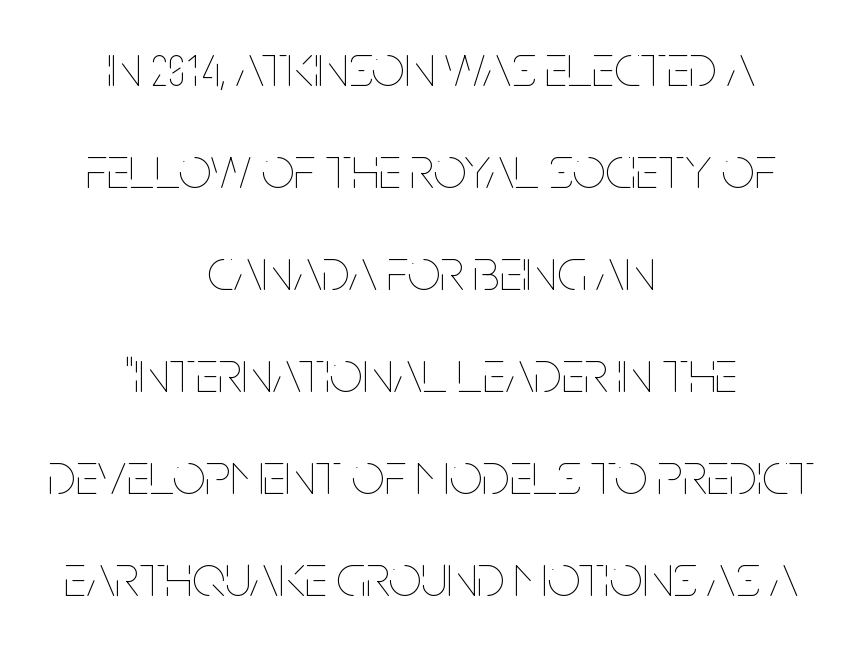
Q: Is the text bold? A: No.
Q: Is the text italic (slanted)? A: No, it is upright.
Q: Is the text underlined? A: No.
Q: How is the paragraph aligned? A: Centered.
Q: Is the spacing between letters normal or unusually wide? A: Normal.
Q: Width (condensed, normal, or wide)? A: Condensed.
Q: Stroke contrast? A: Low.
Q: x-height? A: Large.
Q: Monospaced? A: No.
